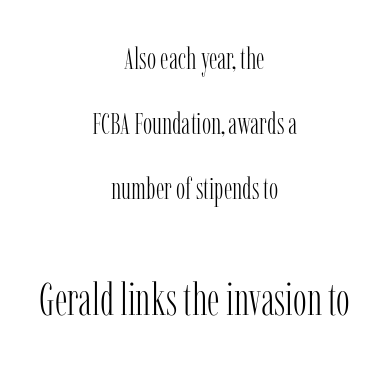
Look at the bottom of the vertical strokes: they flare into serifs here. Horizontal alignment here is central, giving a formal, balanced look. This sample has the flowing, uneven cadence of proportional lettering. Plain, unruled lines of type. Honestly, the rows look like they've been pulled way apart. The rendering enlarges the type as you move from the upper chunk to the lower.
